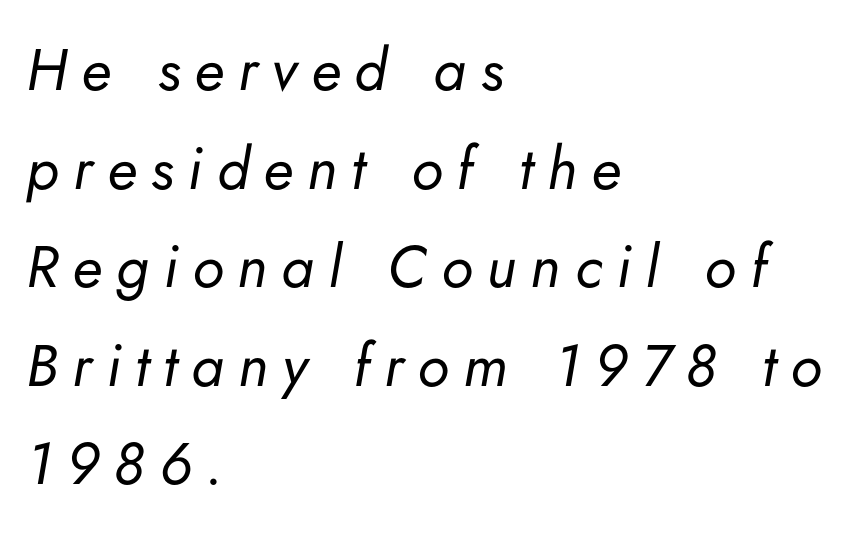
Characters follow at a spacing far wider than the type designer built in. Observe the lean: these are italic letterforms. The passage shown is not bold in any degree. Quick note: underline off. The rows are spaced the way most documents space them.
